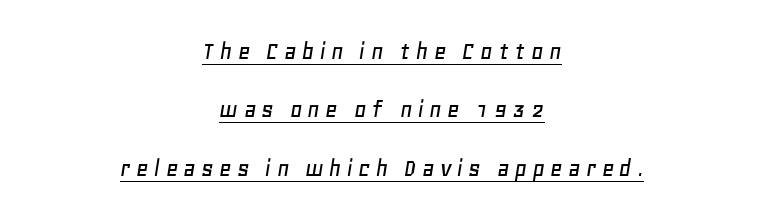
The image shows 27 px text type, italic (leaning right); set centered, loose line spacing (2.16x), underlined.
